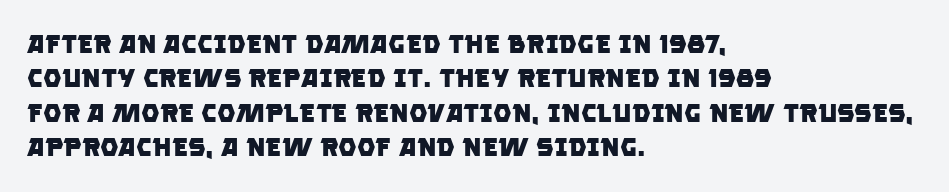
The rendering anchors every line to the left-hand side. The gap between lines stays unmarked. The characters look thick and weighty, a clear bold. Normally led — the rows are evenly, conventionally spaced. Letter spacing: default.
